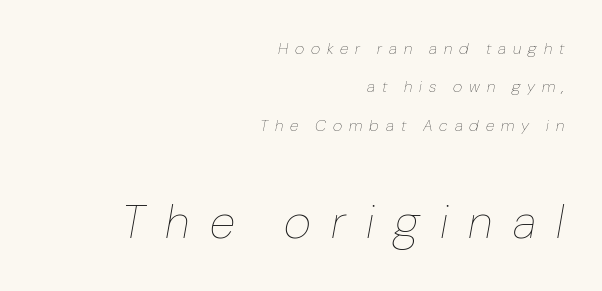
The image shows 47 px thin type, italic (leaning right); set right-aligned, loose line spacing (2.4x), unusually wide letter spacing (+0.43 em), not underlined; the second (bottom) block is 2.94x larger; low stroke contrast and a medium x-height.
